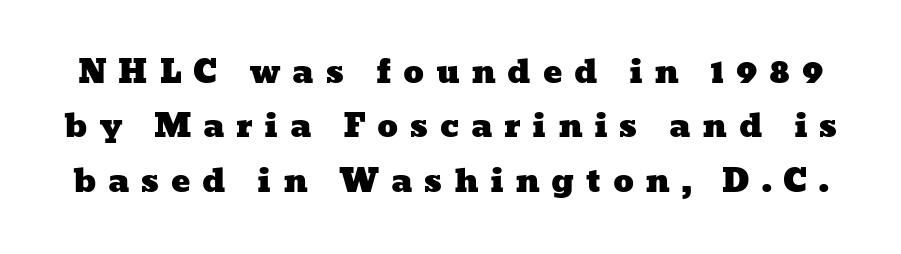
Baseline-to-baseline distance is the conventional proportion of letter height. Descender tails drop into unmarked territory. Does extra space separate the letters? Yes, quite a lot of it. Looks like regular typesetting: each glyph gets only the width it needs.
